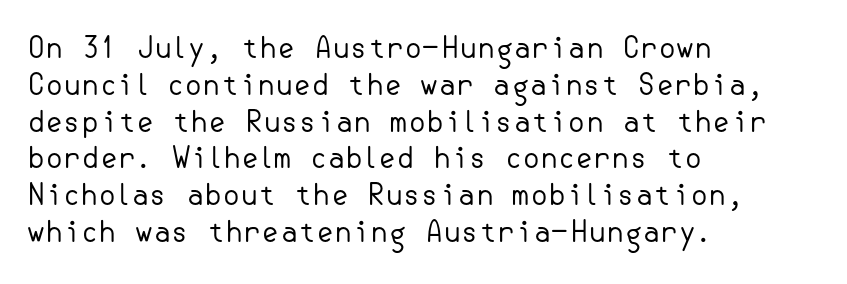
Q: Is the text bold? A: No.
Q: Is the text italic (slanted)? A: No, it is upright.
Q: Is the typeface a serif or a sans-serif typeface? A: Sans-serif.
Q: Is the text underlined? A: No.
Q: How is the paragraph aligned? A: Left-aligned.
Q: Is the spacing between letters normal or unusually wide? A: Normal.
Q: Is the spacing between lines tight, normal or loose? A: Normal.
Q: Width (condensed, normal, or wide)? A: Normal.
Q: Stroke contrast? A: Low.
Q: x-height? A: Small.
